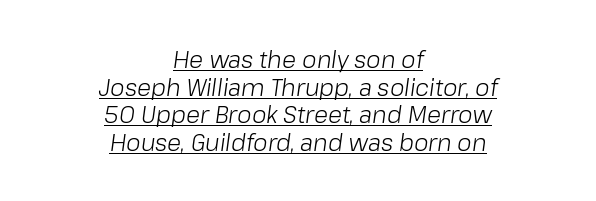
Casual observation: everything's sitting right in the middle. Between one letter and the next there's only the usual sliver of space. Is the type slanted? Yes — the strokes lean at a clear angle. Stem width sits at or under what a default text font uses. Underline: present.
